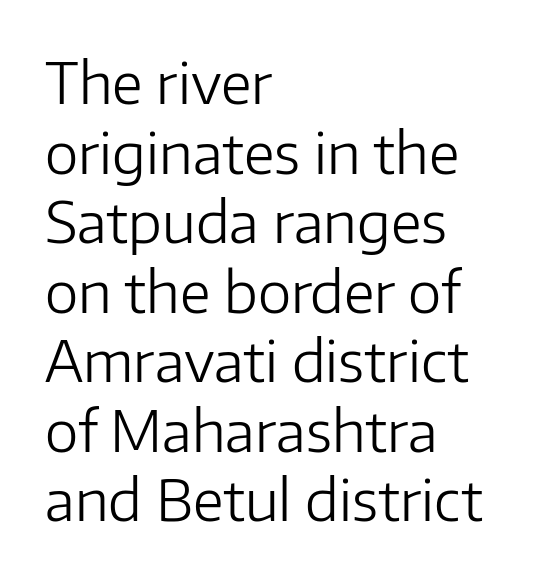
Unlike italic type, these characters show no tilt at all. The passage shown is typeset with a sans-serif family. In terms of letterspacing, this is plain default setting. Character widths vary here, with narrow letters taking less room than wide ones.
